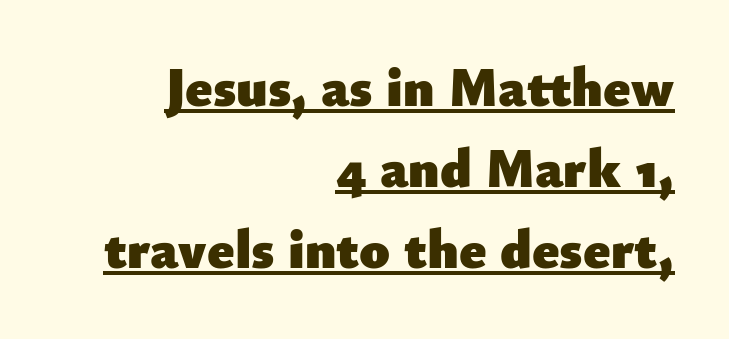
Students, observe: this is what conventionally led text looks like. Compared with typical body copy, the letter spacing here is the same. Each line ends at the same right margin while the left side varies. A sans-serif font was chosen for this passage. The typesetting leans heavy: a genuine bold. You can see a thin bar hugging the bottom of the glyphs.
